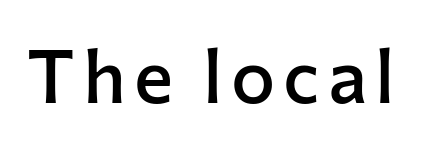
Q: Is the text bold? A: Semi-bold.
Q: Is the text italic (slanted)? A: No, it is upright.
Q: Is the typeface a serif or a sans-serif typeface? A: Sans-serif.
Q: Is the text underlined? A: No.
Q: Width (condensed, normal, or wide)? A: Normal.
Q: Stroke contrast? A: Low.
Q: x-height? A: Medium.
Q: Monospaced? A: No.
